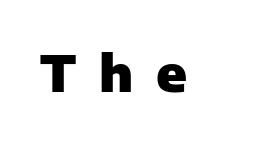
{"serif": "no", "italic": "no", "bold": "yes", "weight": "heavy", "width": "normal", "stroke_contrast": "low", "x_height": "medium", "monospaced": "no", "underline": "no", "letter_spacing": "wide", "letter_spacing_em": 0.46, "glyph_px": 50}
